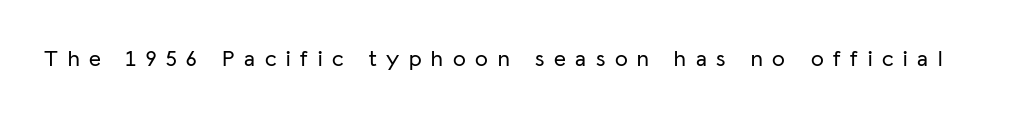
Plain, unruled lines of type. The tracking jumps out immediately: characters are airy and widely separated. The lettering stays uniformly vertical, giving the passage a roman look.
